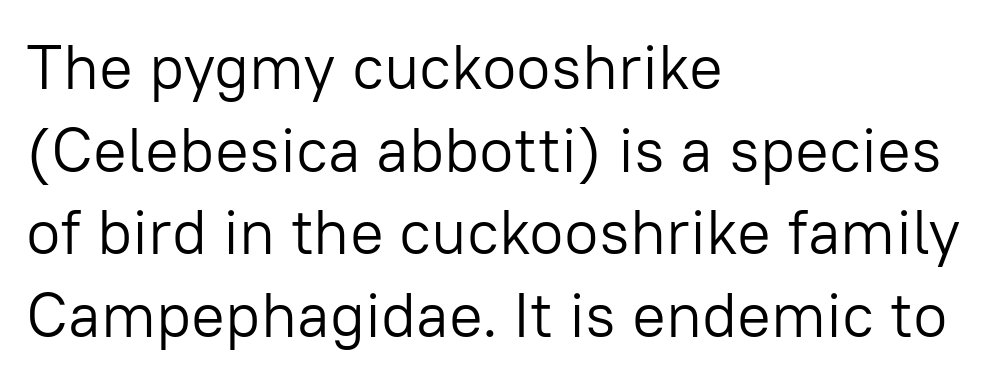
{"serif": "no", "italic": "no", "bold": "no", "weight": "light", "width": "normal", "stroke_contrast": "low", "x_height": "medium", "monospaced": "no", "underline": "no", "align": "left", "line_spacing": "normal", "line_spacing_ratio": 1.31, "letter_spacing": "normal", "letter_spacing_em": 0.0, "glyph_px": 63}
